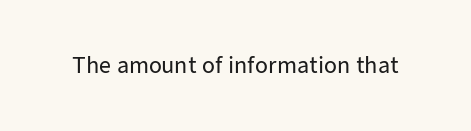
The image shows 21 px text type, upright; set normal letter spacing, not underlined.
